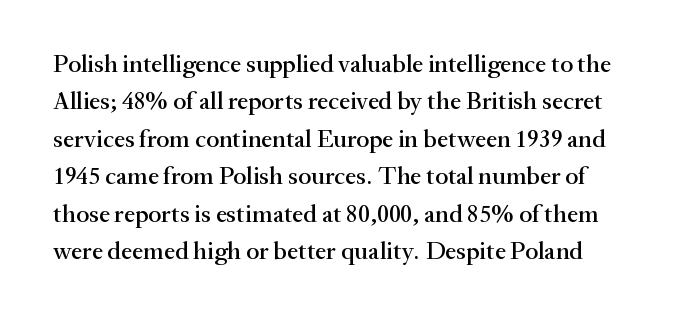
The image shows 25 px text type, upright; set normal line spacing (1.5x), normal letter spacing, not underlined.
